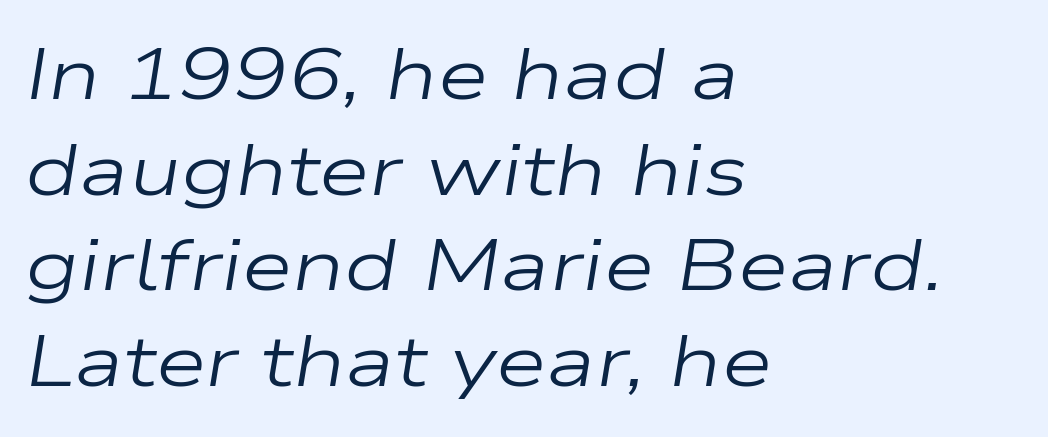
{"italic": "yes", "lean": "right", "slant_degrees": 9, "bold": "no", "weight": "regular", "width": "wide", "stroke_contrast": "low", "x_height": "medium", "monospaced": "no", "underline": "no", "align": "left", "line_spacing": "normal", "line_spacing_ratio": 1.31, "letter_spacing": "normal", "letter_spacing_em": 0.0, "glyph_px": 73}
